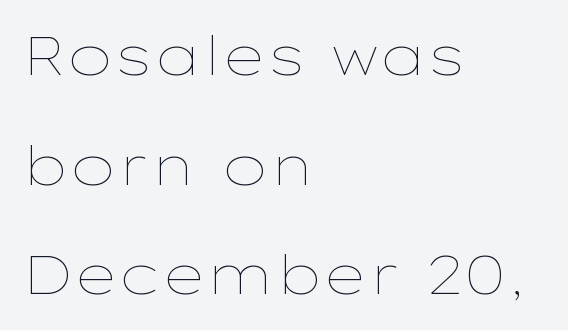
A classic flush-left, rag-right setting is used for this passage. The passage shown is not underscored anywhere. Words appear dense and cohesive because spacing is normal. These lines stand farther apart than default settings would place them.
